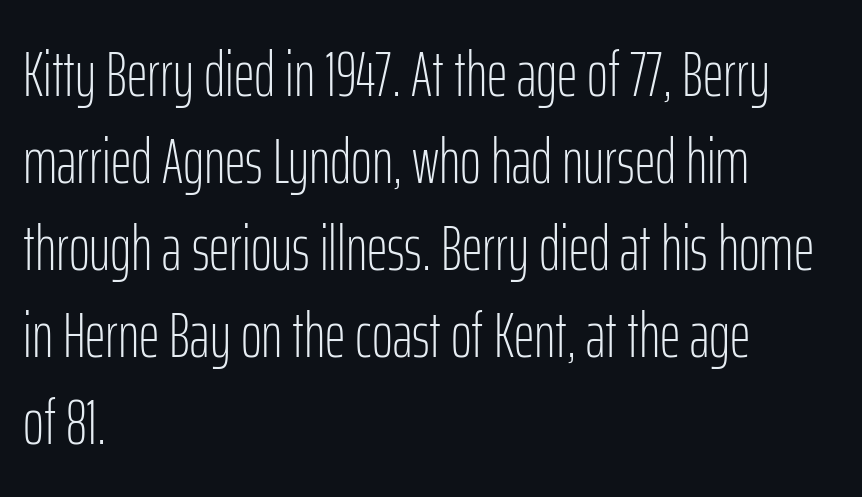
The zone under the glyphs is completely vacant. Ascenders rise straight up at ninety degrees. Students, observe: this is what conventionally led text looks like. The letters sit at their default tracking, neither squeezed nor spread. Here the designer chose a conventional face with non-uniform glyph widths.
